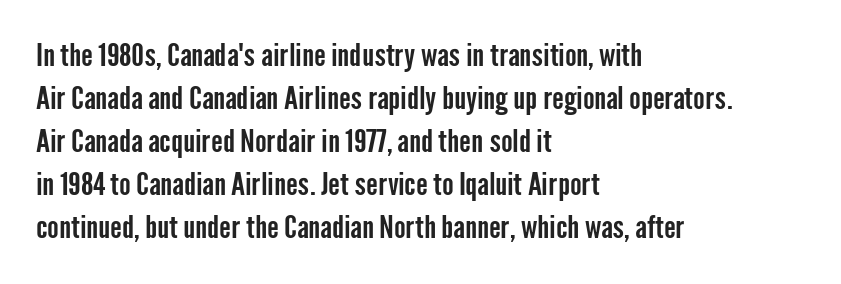
Do the letters lean? They stand straight. You could call the tracking neutral — neither tight nor loose. Any mark beneath the type? The region is blank. Students, observe: this is what conventionally led text looks like. Reading down the block, your eye returns to a fixed left position each line.
